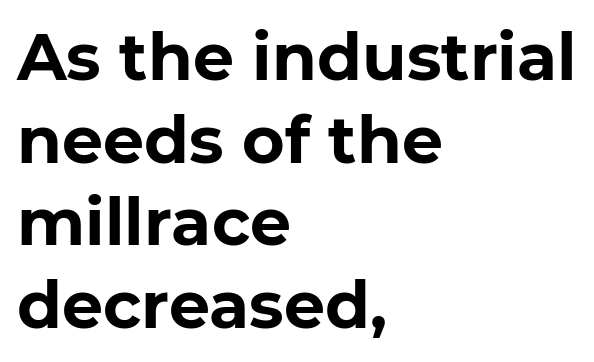
{"serif": "no", "bold": "yes", "weight": "bold", "width": "normal", "stroke_contrast": "low", "x_height": "medium", "monospaced": "no", "underline": "no", "align": "left", "line_spacing": "normal", "line_spacing_ratio": 1.27, "letter_spacing": "normal", "letter_spacing_em": 0.0, "glyph_px": 65}
